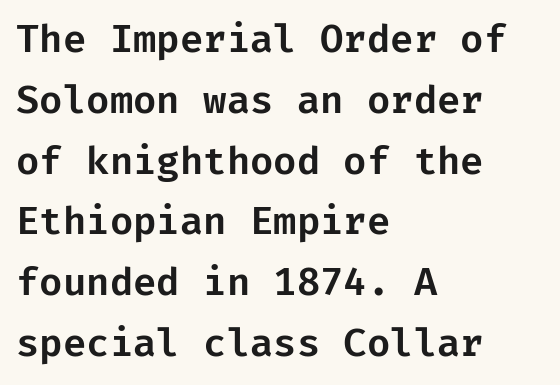
Honestly, the letter spacing is just normal — you wouldn't notice it. Layout note: lines flush left. Italic? Not at all — the glyphs are vertical. The rows are spaced the way most documents space them.
